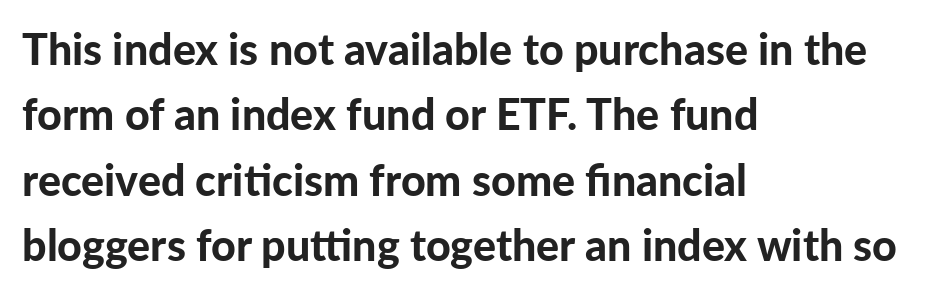
The passage shown has conventional tracking throughout. As a designer I'd log this as weight 700, bold. In terms of leading, this rendering sits right in the middle. What kind of face is this? One without serifs — a sans.
